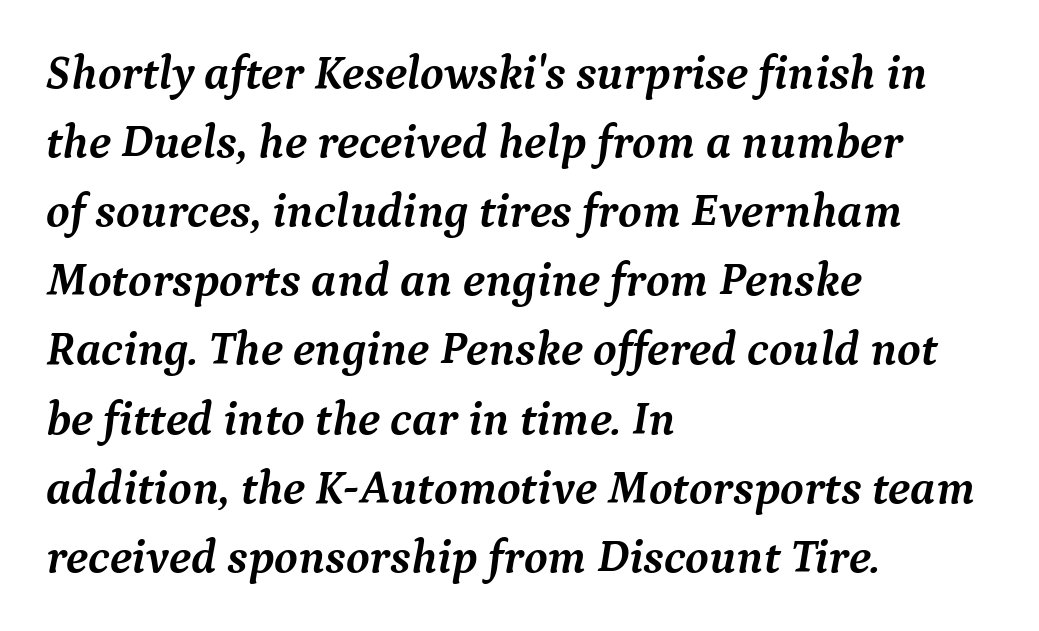
The image shows 48 px semibold serif type, italic (leaning right); set left-aligned, normal line spacing (1.44x), normal letter spacing, not underlined; medium stroke contrast and a medium x-height.
